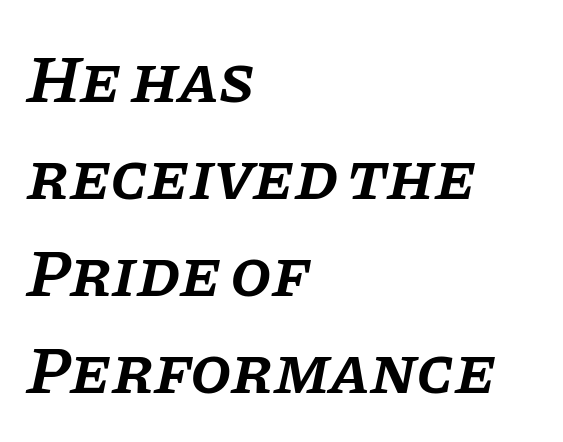
{"serif": "yes", "italic": "yes", "lean": "right", "slant_degrees": 11, "bold": "semi", "weight": "semibold", "width": "normal", "stroke_contrast": "low", "x_height": "large", "monospaced": "no", "underline": "no", "align": "left", "line_spacing": "normal", "line_spacing_ratio": 1.45, "letter_spacing": "normal", "letter_spacing_em": 0.0, "glyph_px": 67}
